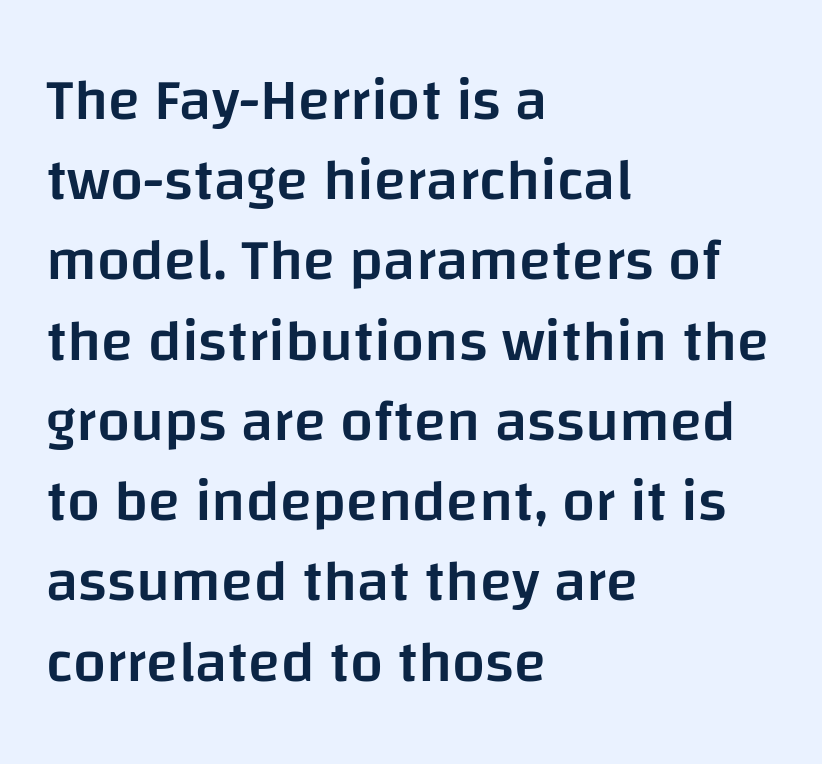
{"serif": "no", "italic": "no", "bold": "semi", "weight": "semibold", "width": "normal", "stroke_contrast": "low", "x_height": "large", "monospaced": "no", "underline": "no", "align": "left", "line_spacing": "normal", "line_spacing_ratio": 1.36, "letter_spacing": "normal", "letter_spacing_em": 0.0, "glyph_px": 59}
